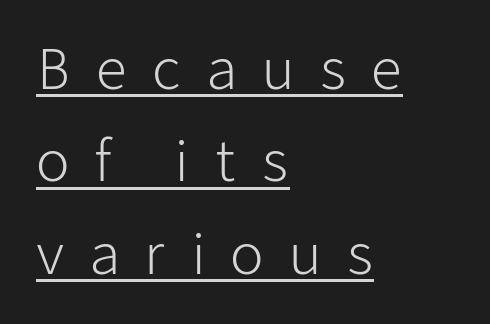
{"serif": "no", "italic": "no", "bold": "no", "weight": "light", "width": "normal", "stroke_contrast": "low", "x_height": "medium", "monospaced": "no", "underline": "yes", "align": "left", "line_spacing": "normal", "line_spacing_ratio": 1.68, "letter_spacing": "wide", "letter_spacing_em": 0.44, "glyph_px": 55}
